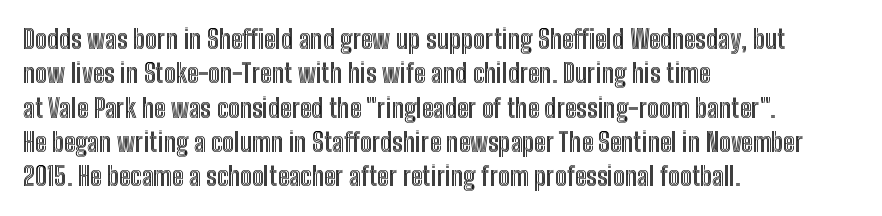
{"italic": "no", "underline": "no", "align": "left", "line_spacing": "normal", "line_spacing_ratio": 1.32, "letter_spacing": "normal", "letter_spacing_em": 0.0, "glyph_px": 26}
